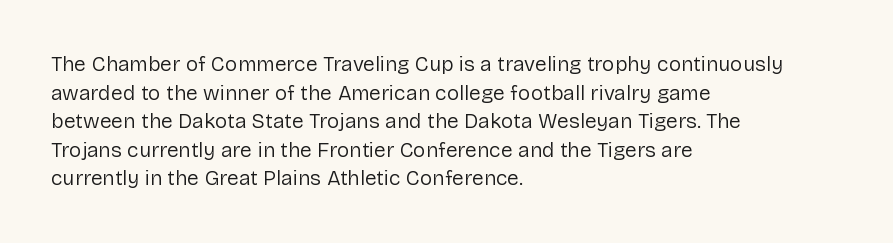
Line beginnings align vertically; line endings do not. Whoever set this chose a conventional vertical rhythm. Stroke mass is kept to a normal reading level or below. Nobody touched the tracking dial on this one.
